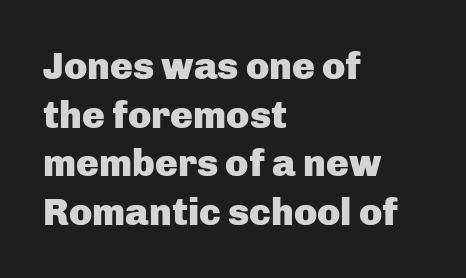
Regarding leading, the lines here are spaced in the standard way. The letters stand straight up with perfectly vertical stems. Glance below the letters and you will spot only blank space. The passage is arranged the way most books set body copy — flush left.
